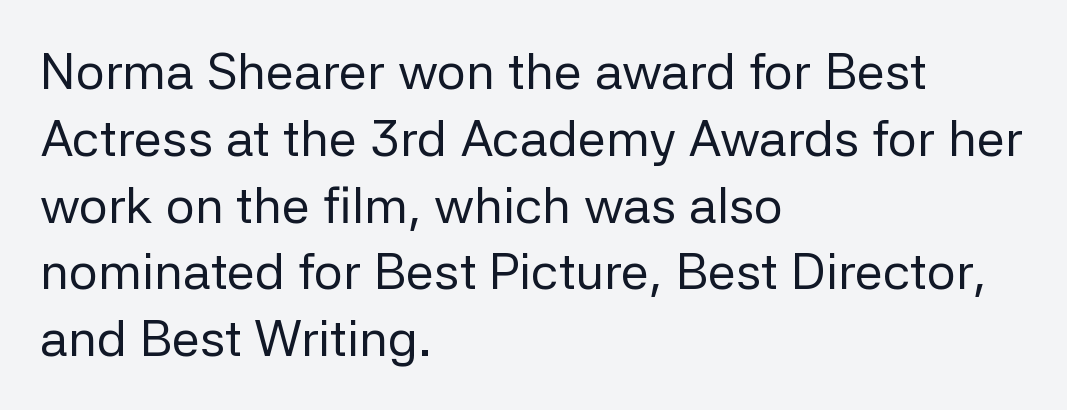
Check the space under the baseline: it is left empty. Each word holds together tightly as a unit, with standard inter-letter gaps. Casual observation: everything's shoved over to the left. The characters are drawn with everyday or finer stroke widths.
